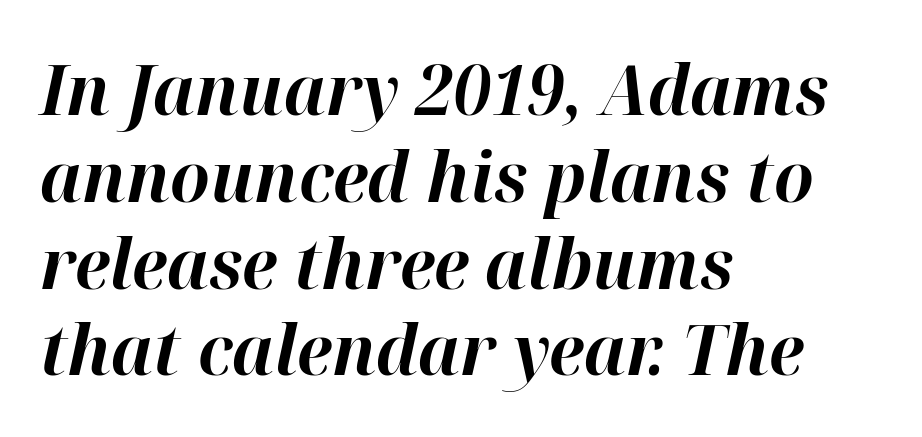
The image shows 70 px bold type, italic (leaning right); set left-aligned, line spacing 1.24x, normal letter spacing, not underlined; high stroke contrast and a medium x-height.
